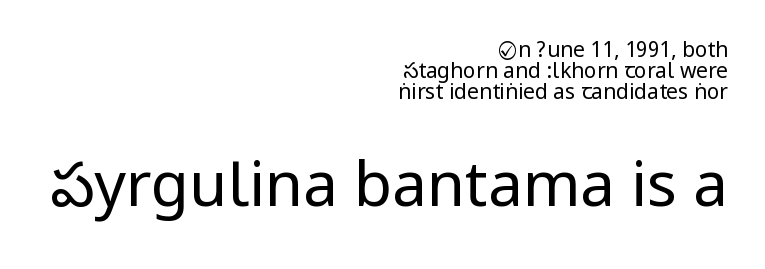
The image shows 62 px regular-weight, condensed sans-serif type, upright; set right-aligned, tight line spacing (0.99x), normal letter spacing, not underlined; the second (bottom) block is 2.95x larger; low stroke contrast.
